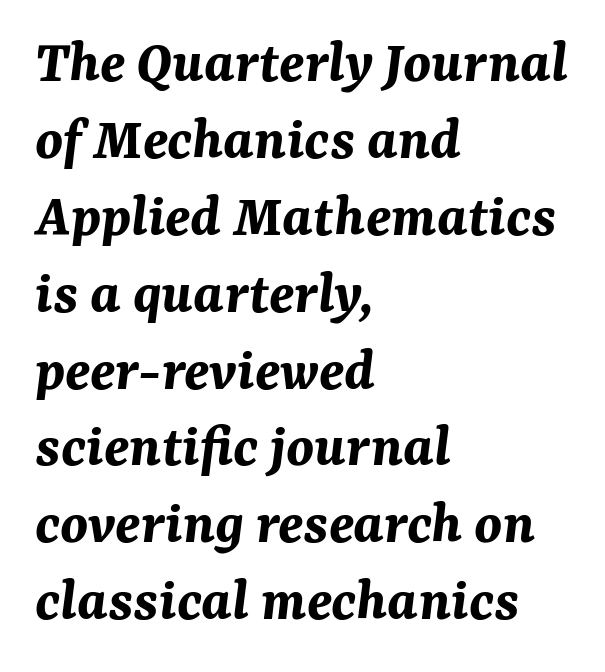
Q: Is the text bold? A: Yes.
Q: Is the text italic (slanted)? A: Yes, it leans right by about 7 degrees.
Q: Is the text underlined? A: No.
Q: How is the paragraph aligned? A: Left-aligned.
Q: Is the spacing between letters normal or unusually wide? A: Normal.
Q: Width (condensed, normal, or wide)? A: Normal.
Q: Stroke contrast? A: Medium.
Q: x-height? A: Medium.
Q: Monospaced? A: No.
